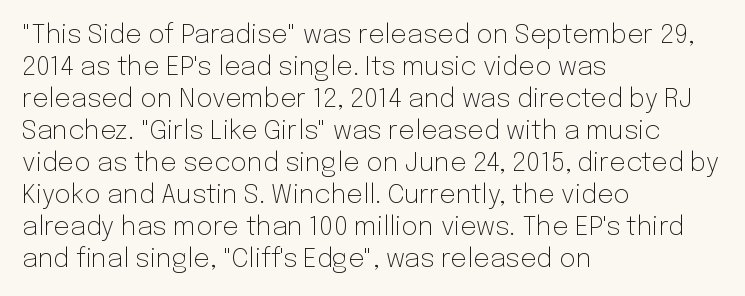
Q: Is the text bold? A: No.
Q: Is the text italic (slanted)? A: No, it is upright.
Q: Is the text underlined? A: No.
Q: How is the paragraph aligned? A: Left-aligned.
Q: Is the spacing between letters normal or unusually wide? A: Normal.
